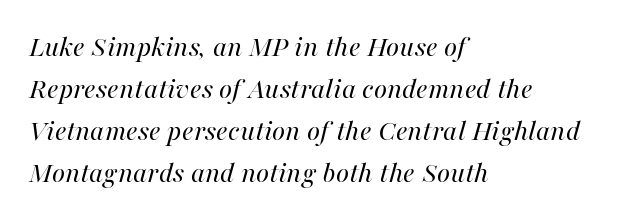
{"italic": "yes", "lean": "right", "slant_degrees": 16, "bold": "no", "weight": "regular", "width": "normal", "stroke_contrast": "high", "x_height": "medium", "monospaced": "no", "underline": "no", "align": "left", "line_spacing": "normal", "line_spacing_ratio": 1.4, "letter_spacing": "normal", "letter_spacing_em": 0.0, "glyph_px": 30}
